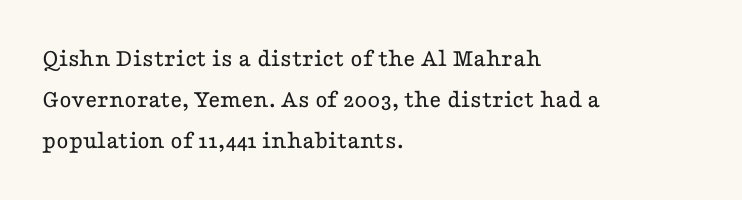
Q: Is the text bold? A: No.
Q: Is the text italic (slanted)? A: No, it is upright.
Q: Is the text underlined? A: No.
Q: How is the paragraph aligned? A: Left-aligned.
Q: Is the spacing between letters normal or unusually wide? A: Normal.
Q: Is the spacing between lines tight, normal or loose? A: Normal.
